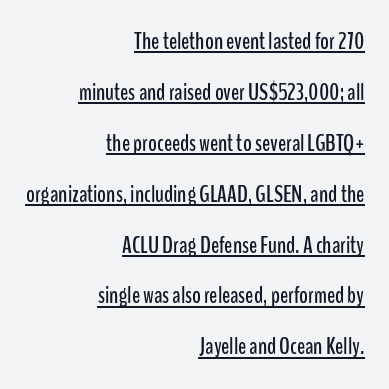
The image shows 24 px text type, upright; set right-aligned, loose line spacing (2.12x), normal letter spacing, underlined.
